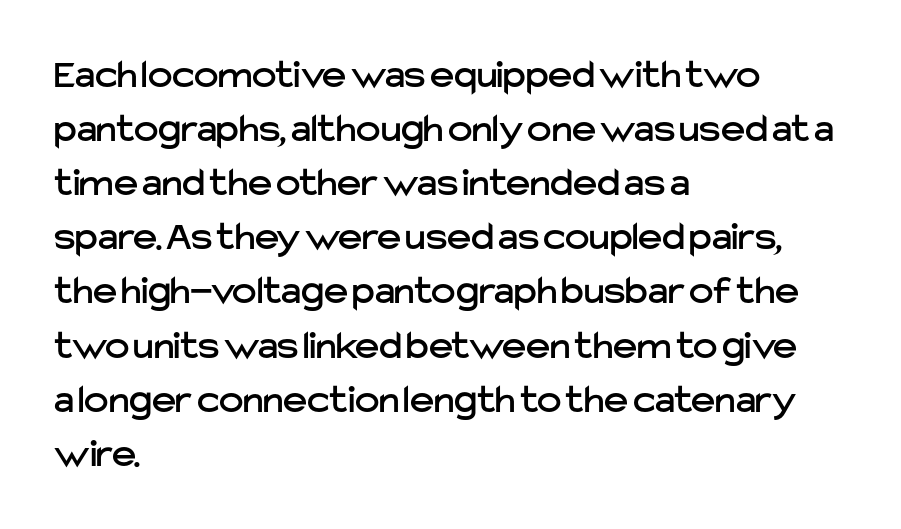
{"serif": "no", "italic": "no", "width": "normal", "stroke_contrast": "low", "x_height": "medium", "monospaced": "no", "underline": "no", "align": "left", "line_spacing": "normal", "line_spacing_ratio": 1.32, "letter_spacing": "normal", "letter_spacing_em": 0.0, "glyph_px": 41}
